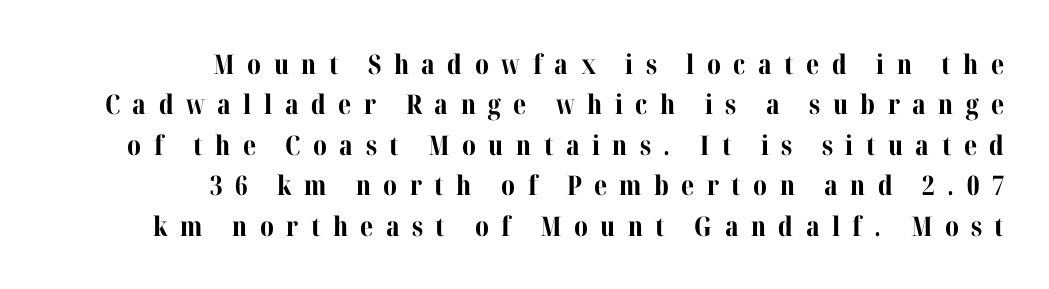
The passage shown is not underscored anywhere. Heavy, bold letterforms. Horizontal alignment here is rightward, an uncommon choice for prose. Upright lettering throughout. Look at the tracking — it's clearly loosened, letters drifting apart. Leading: standard.
